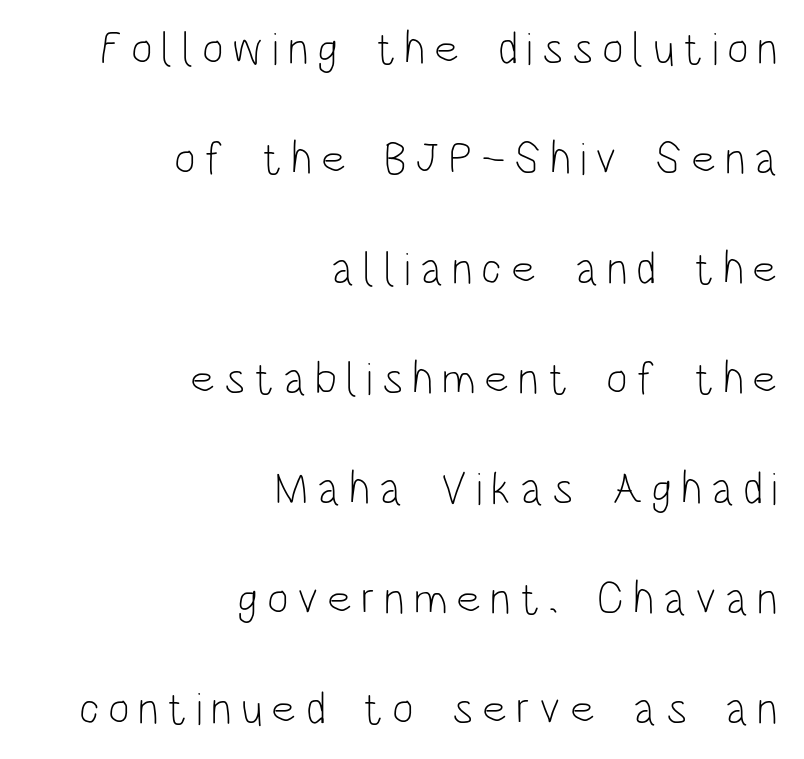
Do the letters lean? They stand straight. Letters have the restrained weight of plain body copy at most. Serifs: no, the terminals of the letterforms are clean. Vertical spacing — loose.
